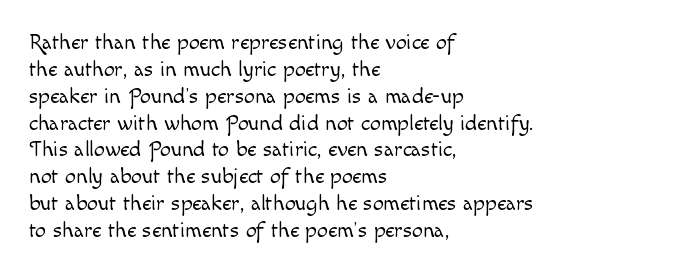
Q: Is the text bold? A: No.
Q: Is the text italic (slanted)? A: No, it is upright.
Q: Is the text underlined? A: No.
Q: How is the paragraph aligned? A: Left-aligned.
Q: Is the spacing between letters normal or unusually wide? A: Normal.
